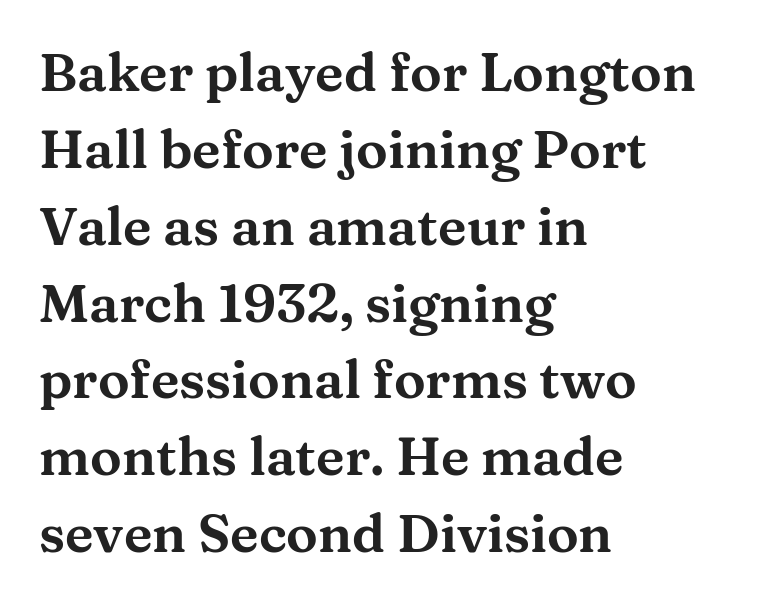
Q: Is the text italic (slanted)? A: No, it is upright.
Q: Is the typeface a serif or a sans-serif typeface? A: Serif.
Q: Is the text underlined? A: No.
Q: How is the paragraph aligned? A: Left-aligned.
Q: Is the spacing between letters normal or unusually wide? A: Normal.
Q: Is the spacing between lines tight, normal or loose? A: Normal.
Q: Width (condensed, normal, or wide)? A: Wide.
Q: Stroke contrast? A: Medium.
Q: x-height? A: Medium.
Q: Monospaced? A: No.
